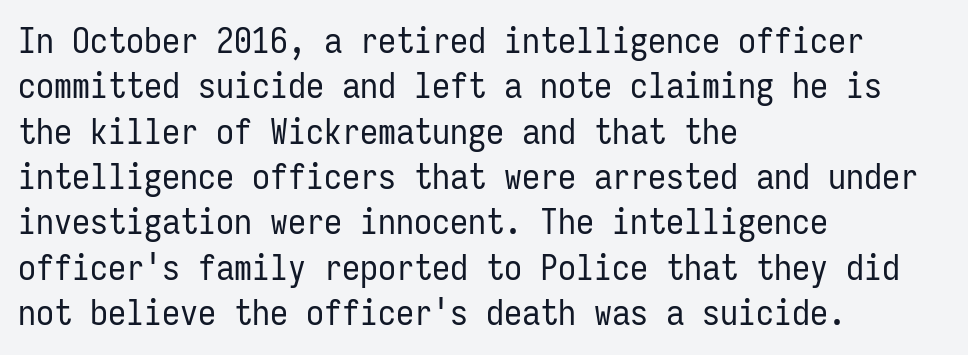
Q: Is the text bold? A: No.
Q: Is the text italic (slanted)? A: No, it is upright.
Q: Is the typeface a serif or a sans-serif typeface? A: Sans-serif.
Q: Is the text underlined? A: No.
Q: How is the paragraph aligned? A: Left-aligned.
Q: Is the spacing between letters normal or unusually wide? A: Normal.
Q: Is the spacing between lines tight, normal or loose? A: Normal.
Q: Width (condensed, normal, or wide)? A: Condensed.
Q: Stroke contrast? A: Low.
Q: x-height? A: Medium.
Q: Monospaced? A: Yes.
